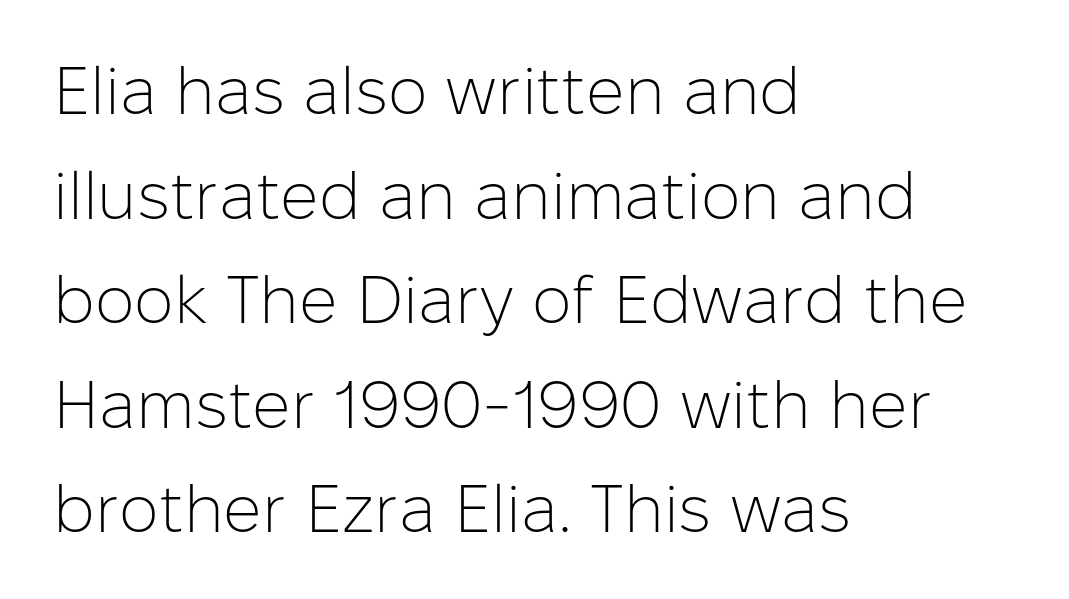
Q: Is the text bold? A: No.
Q: Is the text italic (slanted)? A: No, it is upright.
Q: Is the typeface a serif or a sans-serif typeface? A: Sans-serif.
Q: Is the text underlined? A: No.
Q: How is the paragraph aligned? A: Left-aligned.
Q: Is the spacing between letters normal or unusually wide? A: Normal.
Q: Is the spacing between lines tight, normal or loose? A: Normal.
Q: Width (condensed, normal, or wide)? A: Normal.
Q: Stroke contrast? A: Low.
Q: x-height? A: Medium.
Q: Monospaced? A: No.
